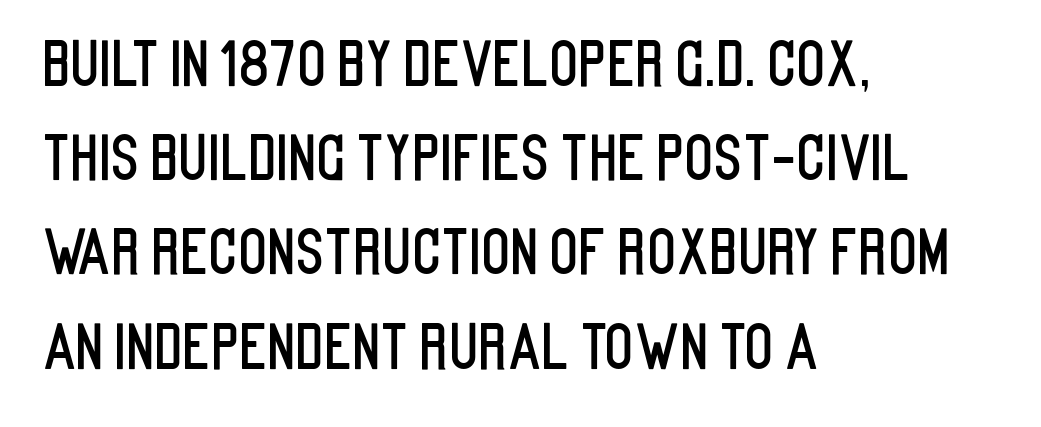
{"serif": "no", "italic": "no", "width": "condensed", "stroke_contrast": "low", "x_height": "large", "monospaced": "no", "underline": "no", "align": "left", "line_spacing": "normal", "line_spacing_ratio": 1.57, "letter_spacing": "normal", "letter_spacing_em": 0.0, "glyph_px": 60}
